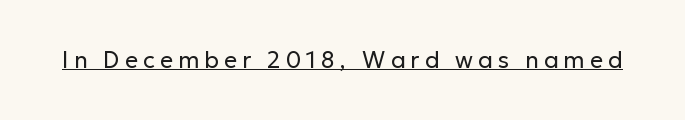
Students, observe the line beneath the letters — that is underlining. The axis of the letterforms is exactly vertical. The strokes carry an ordinary text weight at most. How are the letters spaced? Widely, with obvious added tracking.
